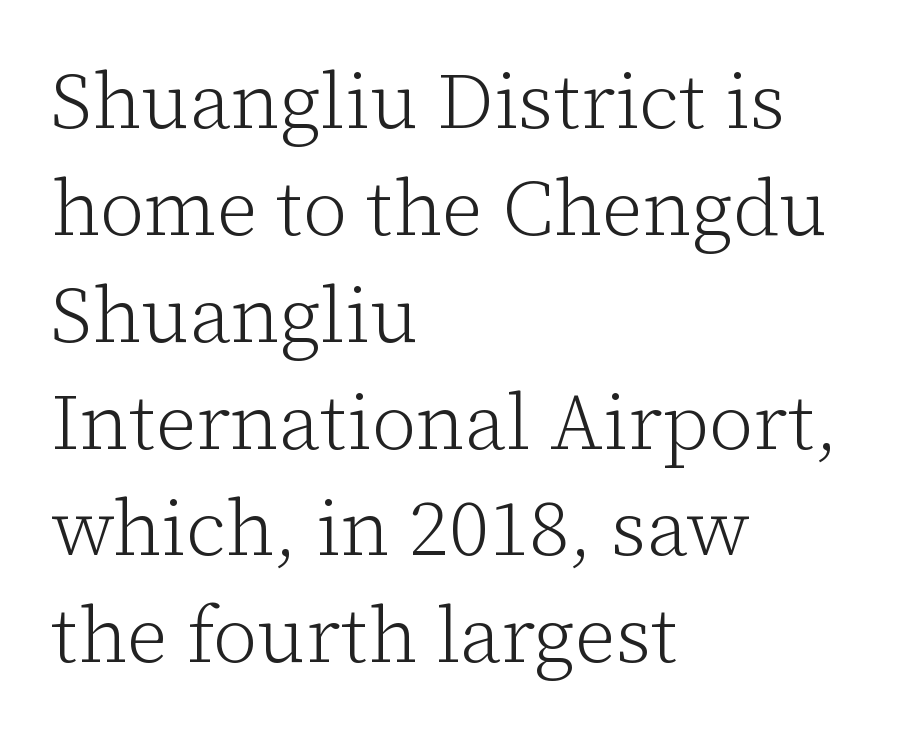
{"serif": "yes", "italic": "no", "bold": "no", "weight": "light", "width": "normal", "stroke_contrast": "low", "x_height": "medium", "monospaced": "no", "underline": "no", "align": "left", "line_spacing": "normal", "line_spacing_ratio": 1.37, "letter_spacing": "normal", "letter_spacing_em": 0.0, "glyph_px": 78}
